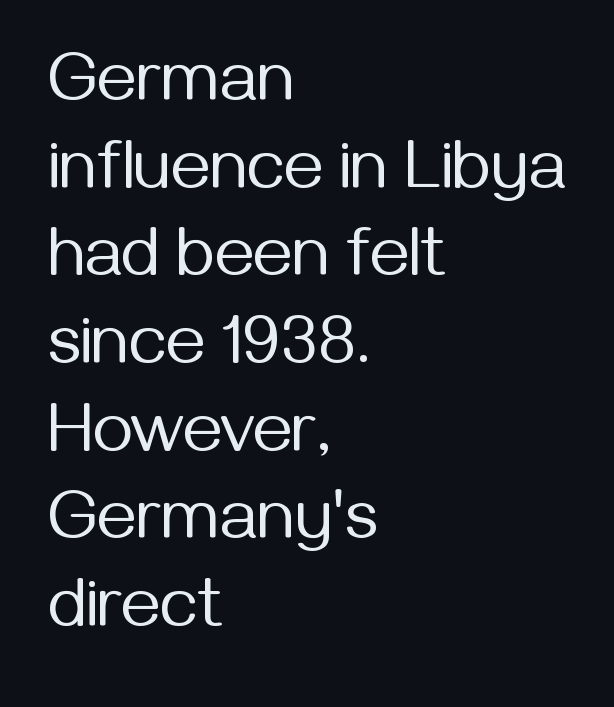
Q: Is the text bold? A: No.
Q: Is the text italic (slanted)? A: No, it is upright.
Q: Is the typeface a serif or a sans-serif typeface? A: Sans-serif.
Q: Is the text underlined? A: No.
Q: How is the paragraph aligned? A: Left-aligned.
Q: Is the spacing between letters normal or unusually wide? A: Normal.
Q: Is the spacing between lines tight, normal or loose? A: Normal.
Q: Width (condensed, normal, or wide)? A: Normal.
Q: Stroke contrast? A: Medium.
Q: x-height? A: Medium.
Q: Monospaced? A: No.
